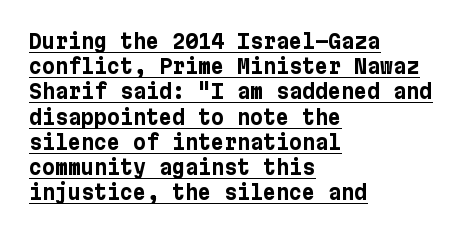
Q: Is the text bold? A: Yes.
Q: Is the text italic (slanted)? A: No, it is upright.
Q: Is the text underlined? A: Yes.
Q: How is the paragraph aligned? A: Left-aligned.
Q: Is the spacing between letters normal or unusually wide? A: Normal.
Q: Is the spacing between lines tight, normal or loose? A: Normal.
